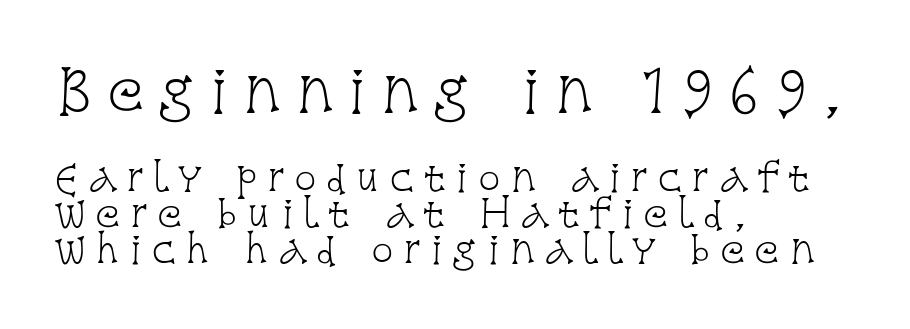
{"serif": "yes", "italic": "no", "bold": "no", "weight": "light", "width": "condensed", "stroke_contrast": "low", "x_height": "large", "monospaced": "no", "underline": "no", "align": "left", "line_spacing": "tight", "line_spacing_ratio": 0.98, "letter_spacing": "wide", "letter_spacing_em": 0.26, "larger_block": "first", "size_ratio": 1.49, "glyph_px": 55}
